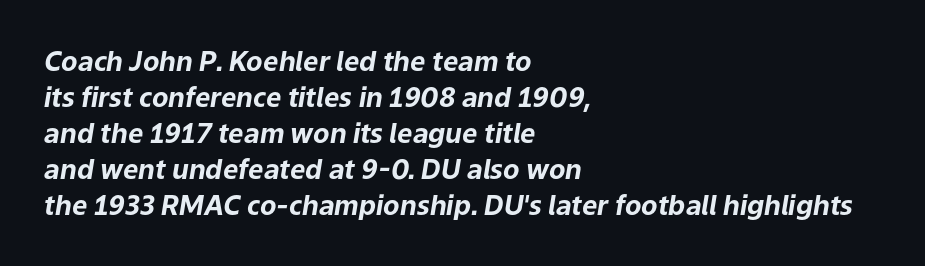
{"italic": "yes", "lean": "right", "slant_degrees": 9, "bold": "yes", "underline": "no", "align": "left", "line_spacing": "normal", "line_spacing_ratio": 1.33, "letter_spacing": "normal", "letter_spacing_em": 0.0, "glyph_px": 27}
